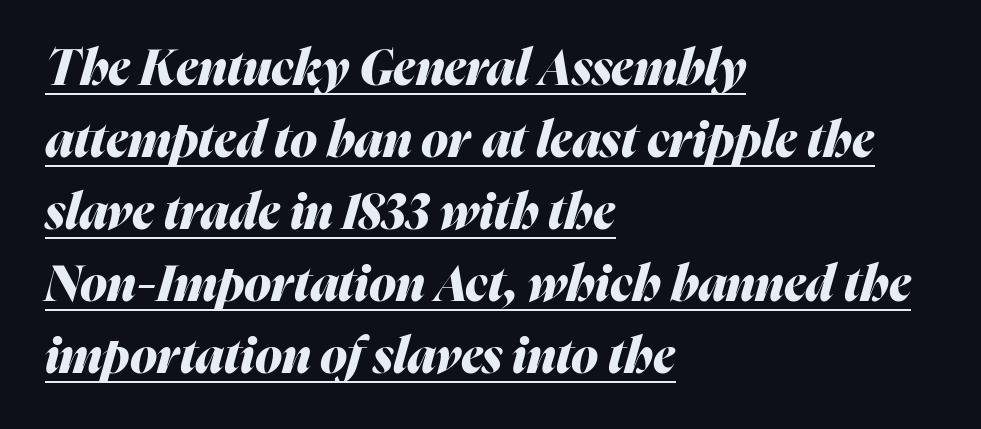
{"italic": "yes", "lean": "right", "slant_degrees": 16, "bold": "yes", "weight": "heavy", "width": "normal", "stroke_contrast": "medium", "x_height": "medium", "monospaced": "no", "underline": "yes", "align": "left", "line_spacing": "normal", "line_spacing_ratio": 1.47, "letter_spacing": "normal", "letter_spacing_em": 0.0, "glyph_px": 49}
